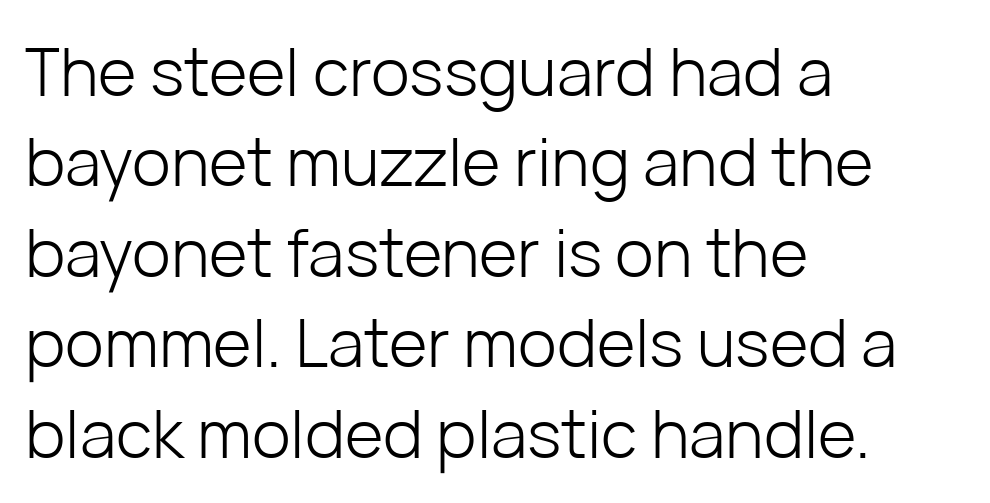
Q: Is the text bold? A: No.
Q: Is the text italic (slanted)? A: No, it is upright.
Q: Is the typeface a serif or a sans-serif typeface? A: Sans-serif.
Q: Is the text underlined? A: No.
Q: How is the paragraph aligned? A: Left-aligned.
Q: Is the spacing between letters normal or unusually wide? A: Normal.
Q: Is the spacing between lines tight, normal or loose? A: Normal.
Q: Width (condensed, normal, or wide)? A: Normal.
Q: Stroke contrast? A: Low.
Q: x-height? A: Medium.
Q: Monospaced? A: No.
